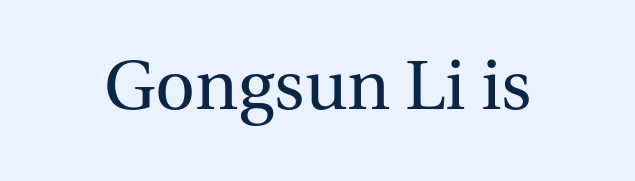
{"serif": "yes", "italic": "no", "bold": "no", "weight": "regular", "width": "normal", "stroke_contrast": "medium", "x_height": "medium", "monospaced": "no", "underline": "no", "letter_spacing": "normal", "letter_spacing_em": 0.0, "glyph_px": 74}
